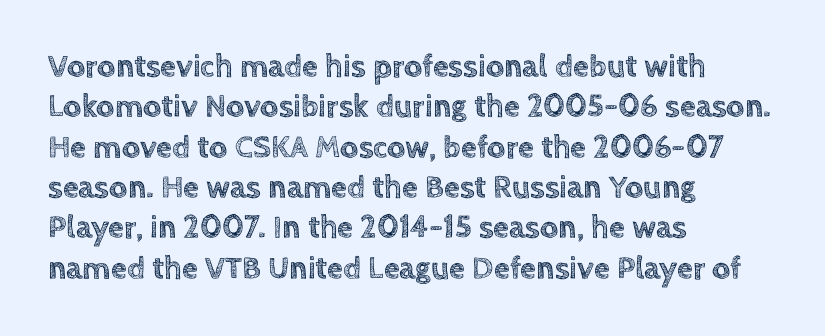
The image shows 32 px text type, upright; set left-aligned, normal line spacing (1.26x), normal letter spacing, not underlined; a large x-height.
